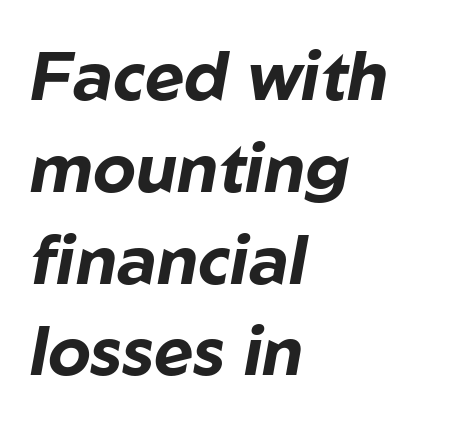
A typesetter would mark this as italic. The compositor pushed each line to the left boundary. This block has exactly the height ordinary leading produces. Think of a printed novel: that variable character pitch is what you see here.
